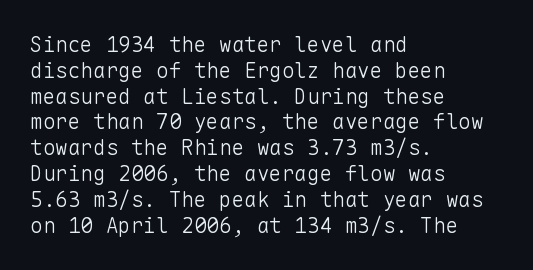
Visually the block forms a straight wall on the left and a jagged coastline on the right. This sample uses plain, unmodified letter spacing. The face looks like a standard text weight, possibly lighter. Check under the words: just untouched page. Does the lettering tilt? It doesn't — this is upright.
